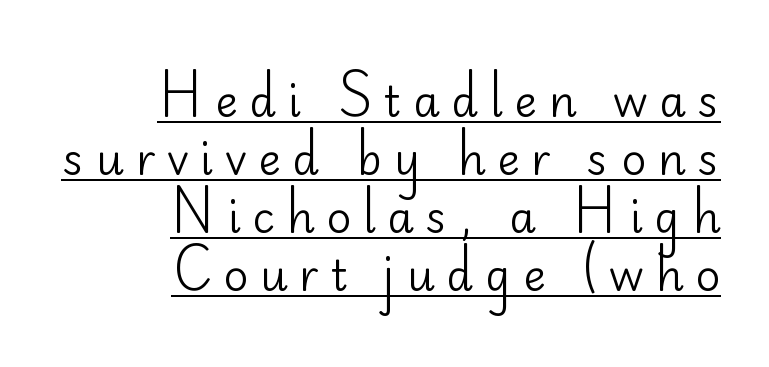
Q: Is the text bold? A: No.
Q: Is the text italic (slanted)? A: No, it is upright.
Q: Is the typeface a serif or a sans-serif typeface? A: Sans-serif.
Q: Is the text underlined? A: Yes.
Q: How is the paragraph aligned? A: Right-aligned.
Q: Is the spacing between letters normal or unusually wide? A: Unusually wide.
Q: Is the spacing between lines tight, normal or loose? A: Normal.
Q: Width (condensed, normal, or wide)? A: Normal.
Q: Stroke contrast? A: Low.
Q: x-height? A: Small.
Q: Monospaced? A: No.
